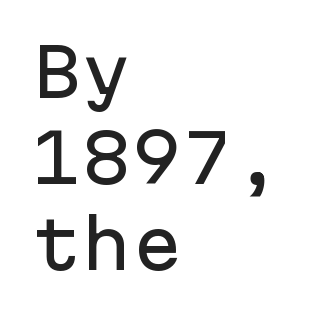
How are the letters spaced? Ordinarily, with no added tracking. Style check: upright. You could count columns in this text — the font is strictly monospaced. Glance below the letters and you will spot only blank space. Compared with a centered layout, this one pins lines to the left instead. Is this a sans? Yes — the strokes have no serifs.
